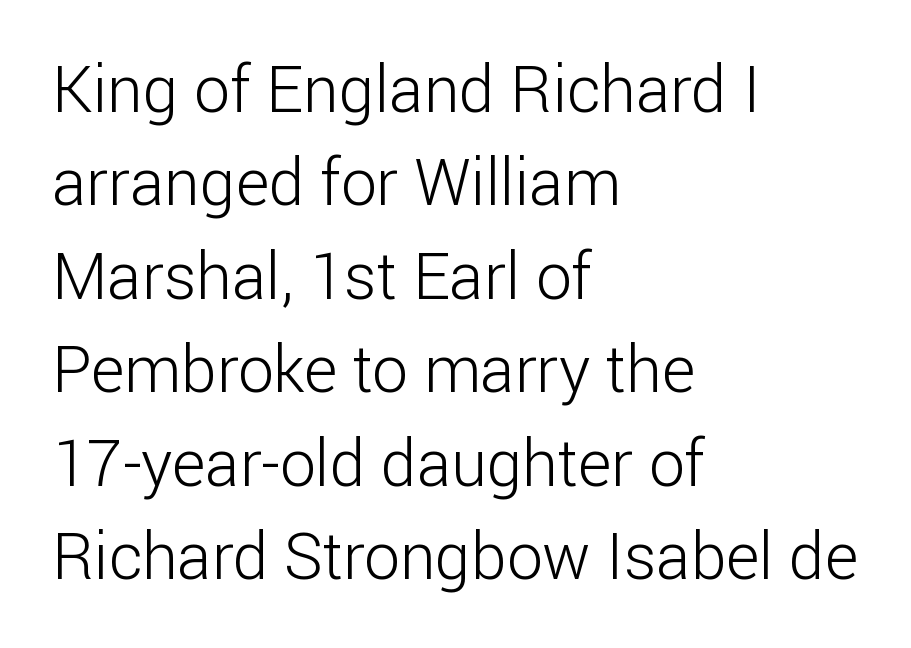
Looks like regular typesetting: each glyph gets only the width it needs. What's the leading like? Ordinary, nothing unusual. Letters rest on an invisible, unmarked baseline. Every character sits straight up, as roman type does. The gaps between neighbouring characters are ordinary and unremarkable.
